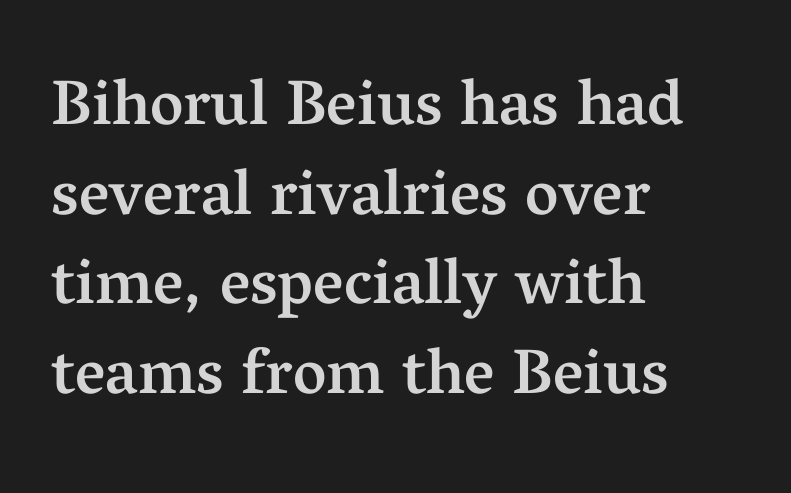
{"serif": "yes", "italic": "no", "bold": "semi", "weight": "semibold", "width": "normal", "stroke_contrast": "medium", "x_height": "medium", "monospaced": "no", "underline": "no", "align": "left", "line_spacing": "normal", "line_spacing_ratio": 1.4, "letter_spacing": "normal", "letter_spacing_em": 0.0, "glyph_px": 64}
